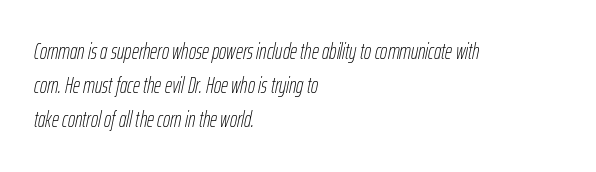
Nobody touched the tracking dial on this one. Normally led — the rows are evenly, conventionally spaced. Letters have the restrained weight of plain body copy at most. Does the copy run flush right? No — it runs flush left. Any mark beneath the type? The region is blank. Observe the lean: these are italic letterforms.
